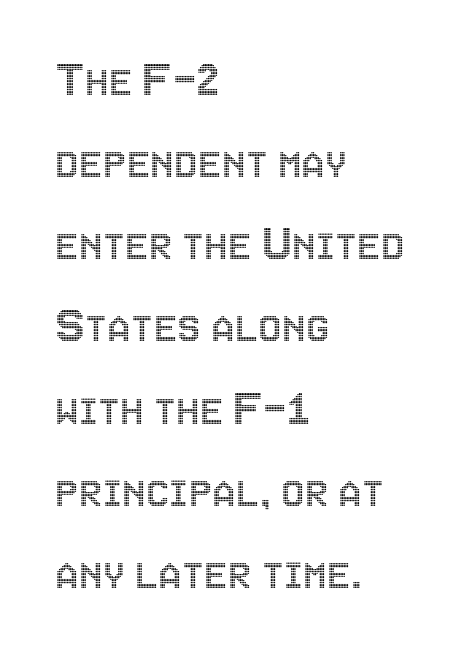
Compared with a centered layout, this one pins lines to the left instead. No extra tracking has been applied to these lines. Plain, unruled lines of type. Unlike italic type, these characters show no tilt at all.
